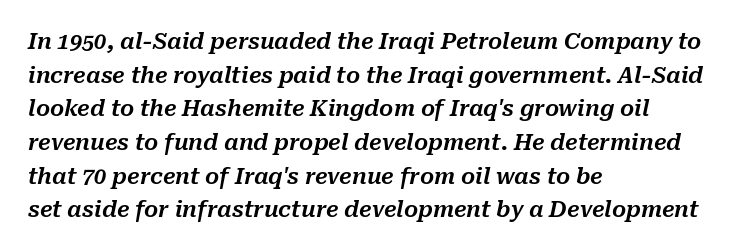
{"italic": "yes", "lean": "right", "slant_degrees": 10, "underline": "no", "align": "left", "line_spacing": "normal", "line_spacing_ratio": 1.53, "letter_spacing": "normal", "letter_spacing_em": 0.0, "glyph_px": 22}
